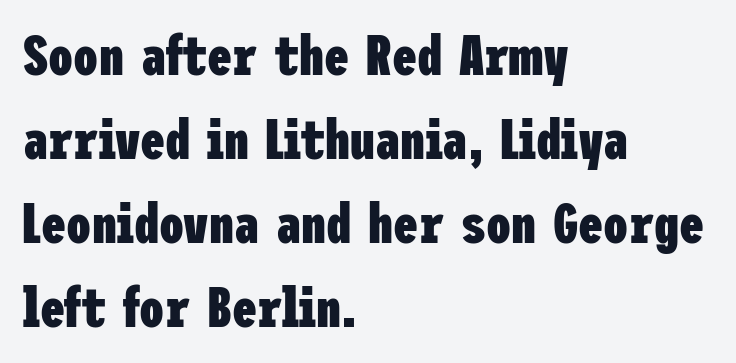
{"serif": "no", "italic": "no", "bold": "yes", "weight": "heavy", "width": "condensed", "stroke_contrast": "low", "x_height": "medium", "underline": "no", "align": "left", "line_spacing": "normal", "line_spacing_ratio": 1.5, "letter_spacing": "normal", "letter_spacing_em": 0.0, "glyph_px": 56}
